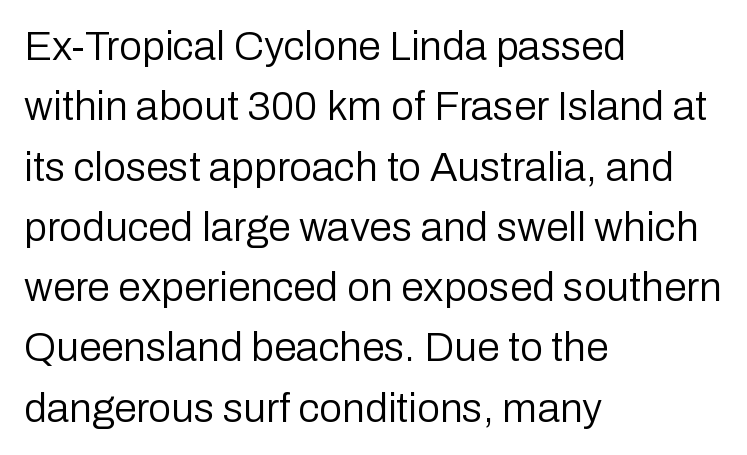
The image shows 41 px regular-weight sans-serif type, upright; set left-aligned, normal line spacing (1.47x), normal letter spacing, not underlined; low stroke contrast and a medium x-height.
